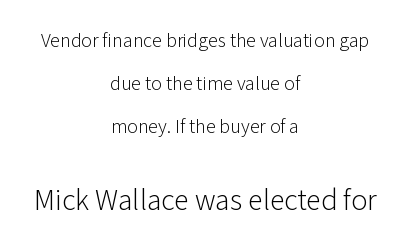
{"serif": "no", "italic": "no", "bold": "no", "weight": "light", "width": "normal", "stroke_contrast": "low", "x_height": "medium", "monospaced": "no", "underline": "no", "align": "center", "line_spacing": "loose", "line_spacing_ratio": 2.15, "letter_spacing": "normal", "letter_spacing_em": 0.0, "larger_block": "second", "size_ratio": 1.5, "glyph_px": 30}
